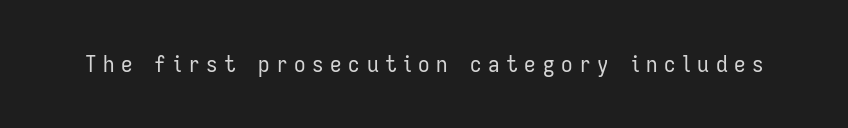
{"italic": "no", "bold": "no", "underline": "no", "letter_spacing": "wide", "letter_spacing_em": 0.29, "glyph_px": 23}
